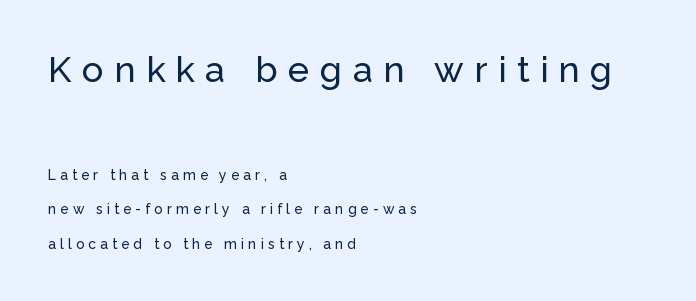
Q: Is the text italic (slanted)? A: No, it is upright.
Q: Is the typeface a serif or a sans-serif typeface? A: Sans-serif.
Q: Is the text underlined? A: No.
Q: How is the paragraph aligned? A: Left-aligned.
Q: Is the spacing between letters normal or unusually wide? A: Unusually wide.
Q: Is the spacing between lines tight, normal or loose? A: Loose.
Q: Which block of text is set in a larger size, the first (top) or the second (bottom)? A: The first (top) one.
Q: Width (condensed, normal, or wide)? A: Normal.
Q: Stroke contrast? A: Low.
Q: x-height? A: Medium.
Q: Monospaced? A: No.
